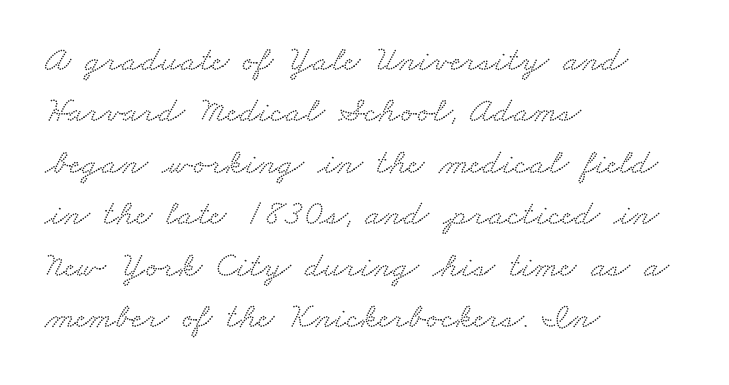
Q: Is the text underlined? A: No.
Q: How is the paragraph aligned? A: Left-aligned.
Q: Is the spacing between letters normal or unusually wide? A: Normal.
Q: Is the spacing between lines tight, normal or loose? A: Normal.
Q: Width (condensed, normal, or wide)? A: Wide.
Q: Stroke contrast? A: Low.
Q: x-height? A: Small.
Q: Monospaced? A: No.
